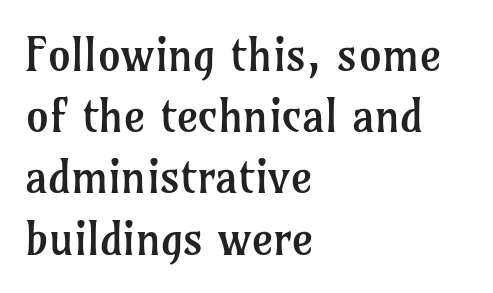
The image shows 46 px regular-weight serif type, upright; set left-aligned, normal line spacing (1.33x), normal letter spacing, not underlined; low stroke contrast and a medium x-height.
